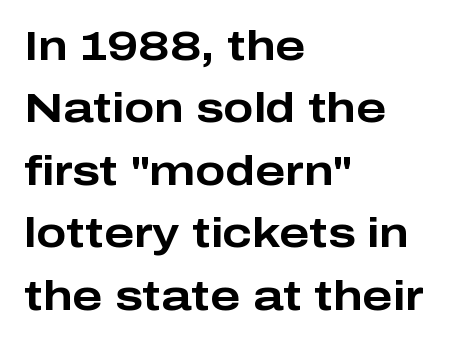
Q: Is the text bold? A: Yes.
Q: Is the text italic (slanted)? A: No, it is upright.
Q: Is the typeface a serif or a sans-serif typeface? A: Sans-serif.
Q: Is the text underlined? A: No.
Q: How is the paragraph aligned? A: Left-aligned.
Q: Is the spacing between letters normal or unusually wide? A: Normal.
Q: Is the spacing between lines tight, normal or loose? A: Normal.
Q: Width (condensed, normal, or wide)? A: Wide.
Q: Stroke contrast? A: Low.
Q: x-height? A: Medium.
Q: Monospaced? A: No.
